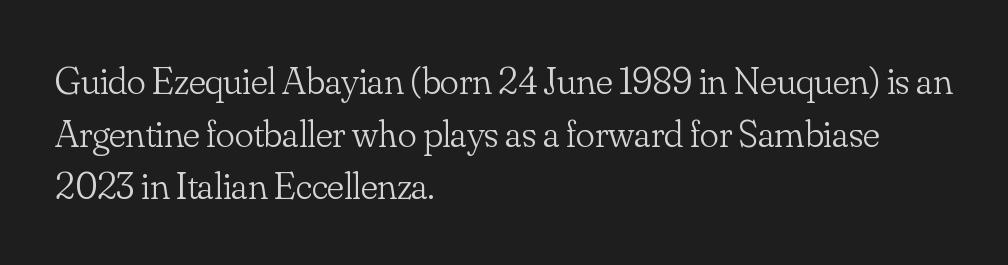
{"serif": "yes", "italic": "no", "bold": "no", "weight": "light", "width": "normal", "stroke_contrast": "low", "x_height": "small", "monospaced": "no", "underline": "no", "align": "left", "line_spacing": "normal", "line_spacing_ratio": 1.35, "letter_spacing": "normal", "letter_spacing_em": 0.0, "glyph_px": 39}
